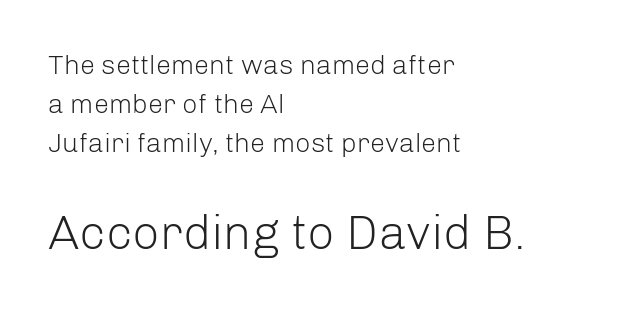
The font family rendered here belongs to the sans-serif group. In terms of letterspacing, this is plain default setting. Every row of glyphs begins at an identical x-position on the left. Weight: in the light-to-regular range. The specimen omits any rule beneath the text block's lines.
